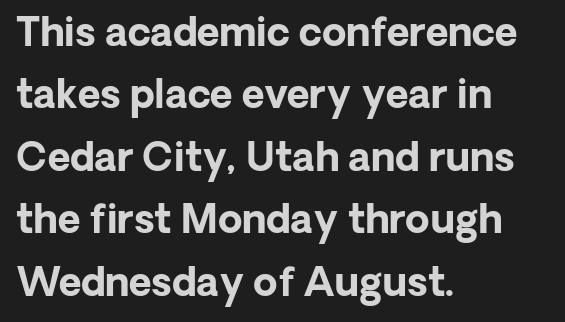
The image shows 39 px bold sans-serif type, upright; set left-aligned, normal line spacing (1.6x), normal letter spacing, not underlined; low stroke contrast and a medium x-height.
